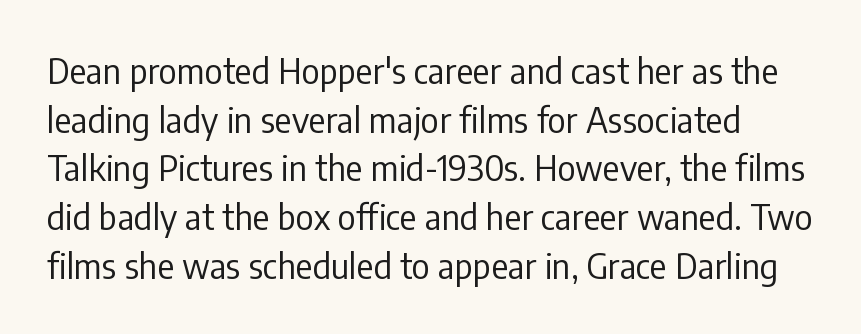
The image shows 35 px regular-weight, condensed sans-serif type, upright; set normal line spacing (1.39x), normal letter spacing, not underlined; low stroke contrast and a medium x-height.
